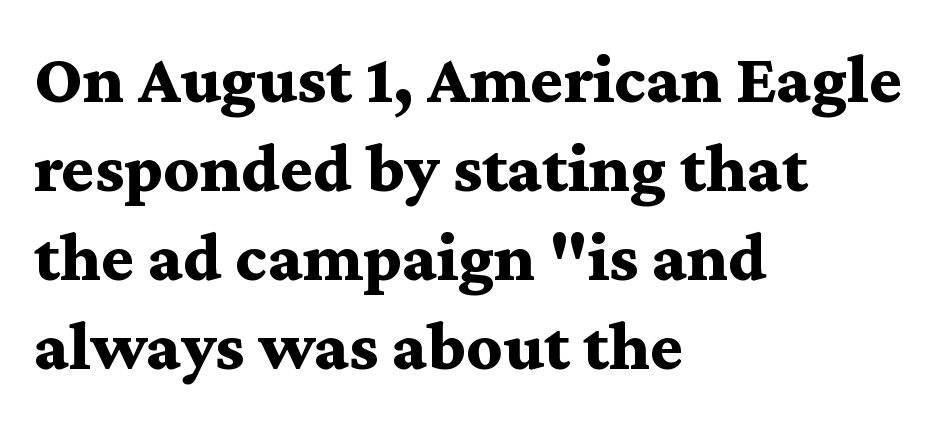
{"serif": "yes", "italic": "no", "bold": "yes", "weight": "bold", "width": "wide", "stroke_contrast": "medium", "x_height": "medium", "monospaced": "no", "underline": "no", "align": "left", "line_spacing": "normal", "line_spacing_ratio": 1.27, "letter_spacing": "normal", "letter_spacing_em": 0.0, "glyph_px": 70}
